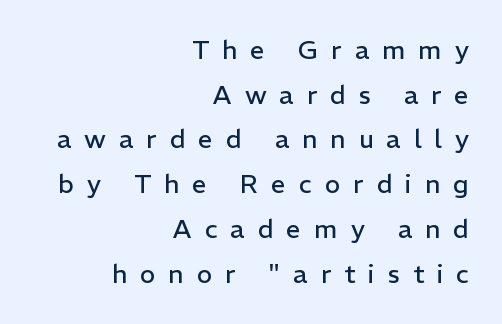
Q: Is the text bold? A: No.
Q: Is the text italic (slanted)? A: No, it is upright.
Q: Is the text underlined? A: No.
Q: How is the paragraph aligned? A: Right-aligned.
Q: Is the spacing between letters normal or unusually wide? A: Unusually wide.
